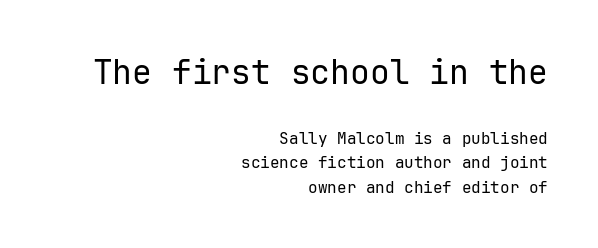
{"serif": "no", "italic": "no", "bold": "no", "weight": "regular", "width": "normal", "stroke_contrast": "low", "x_height": "medium", "monospaced": "yes", "underline": "no", "align": "right", "line_spacing": "normal", "line_spacing_ratio": 1.53, "letter_spacing": "normal", "letter_spacing_em": 0.0, "larger_block": "first", "size_ratio": 2.06, "glyph_px": 33}
